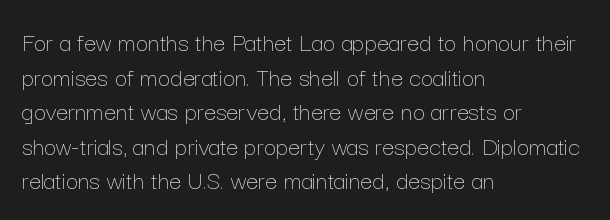
{"italic": "no", "bold": "no", "underline": "no", "align": "left", "line_spacing": "normal", "line_spacing_ratio": 1.28, "letter_spacing": "normal", "letter_spacing_em": 0.0, "glyph_px": 27}
